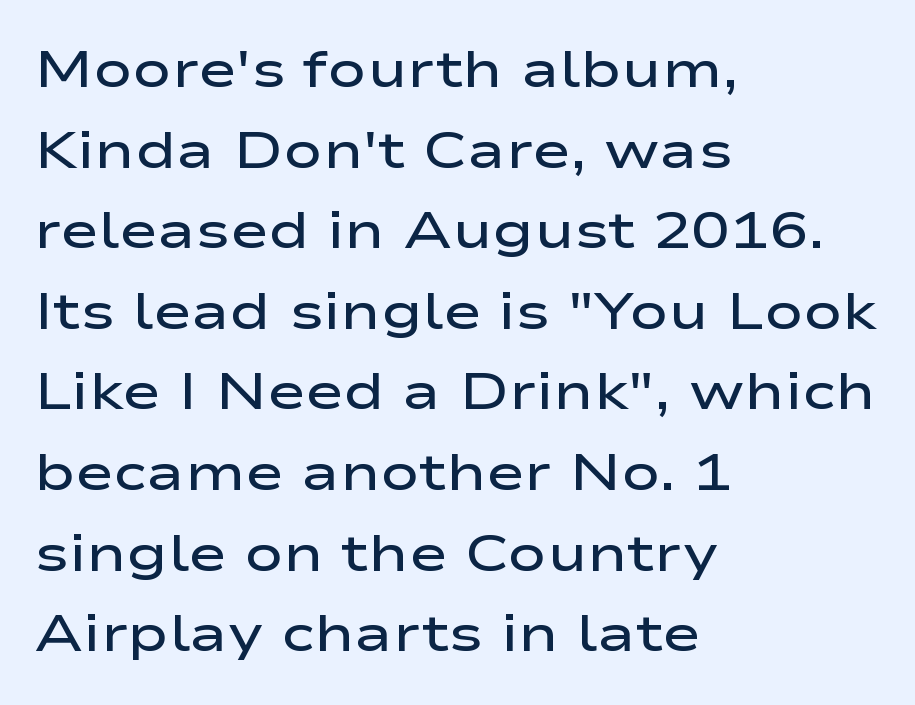
{"serif": "no", "italic": "no", "bold": "semi", "weight": "semibold", "width": "wide", "stroke_contrast": "low", "x_height": "medium", "monospaced": "no", "underline": "no", "align": "left", "line_spacing": "normal", "line_spacing_ratio": 1.55, "letter_spacing": "normal", "letter_spacing_em": 0.0, "glyph_px": 52}
